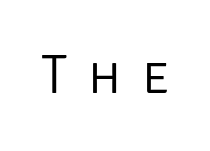
Q: Is the text bold? A: No.
Q: Is the text italic (slanted)? A: No, it is upright.
Q: Is the typeface a serif or a sans-serif typeface? A: Sans-serif.
Q: Is the text underlined? A: No.
Q: Is the spacing between letters normal or unusually wide? A: Unusually wide.
Q: Width (condensed, normal, or wide)? A: Normal.
Q: Stroke contrast? A: Low.
Q: x-height? A: Large.
Q: Monospaced? A: No.
